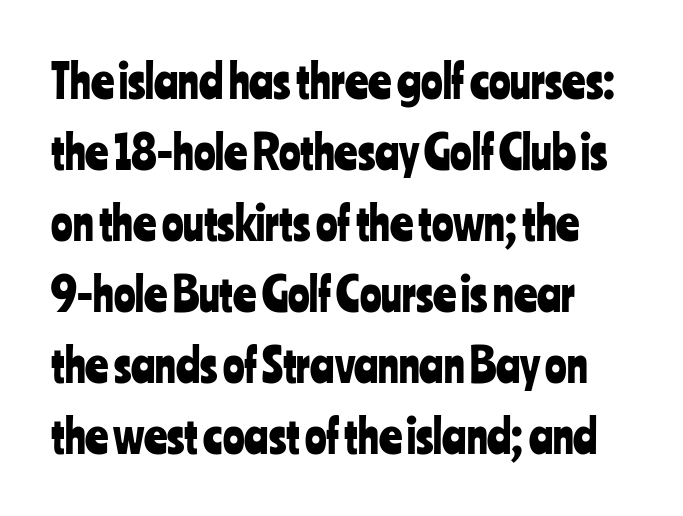
Spacing verdict: proportional, widths tailored to each character. Is there much room between lines? A standard amount, neither cramped nor airy. You could call the tracking neutral — neither tight nor loose. When letters stand straight like this, we call the style roman or upright. The passage shown is not underscored anywhere.
